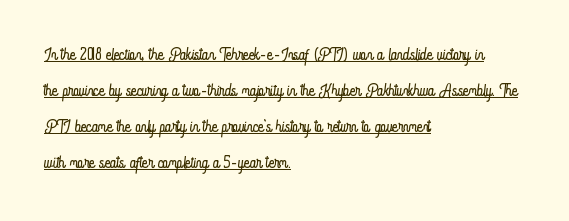
{"bold": "no", "underline": "yes", "align": "left", "line_spacing": "normal", "line_spacing_ratio": 1.5, "letter_spacing": "normal", "letter_spacing_em": 0.0, "glyph_px": 24}
